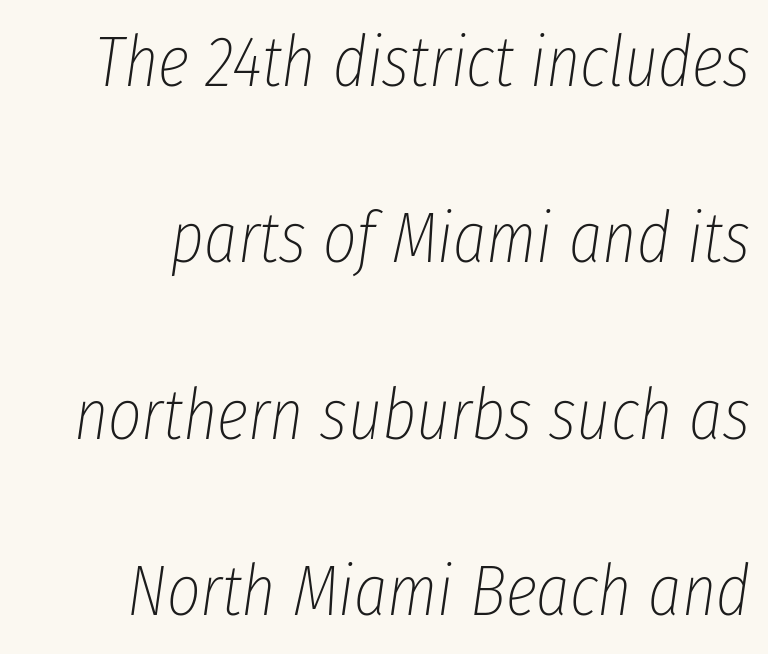
Q: Is the text bold? A: No.
Q: Is the text italic (slanted)? A: Yes, it leans right by about 8 degrees.
Q: Is the text underlined? A: No.
Q: Is the spacing between letters normal or unusually wide? A: Normal.
Q: Is the spacing between lines tight, normal or loose? A: Loose.
Q: Width (condensed, normal, or wide)? A: Condensed.
Q: Stroke contrast? A: Low.
Q: x-height? A: Medium.
Q: Monospaced? A: No.
